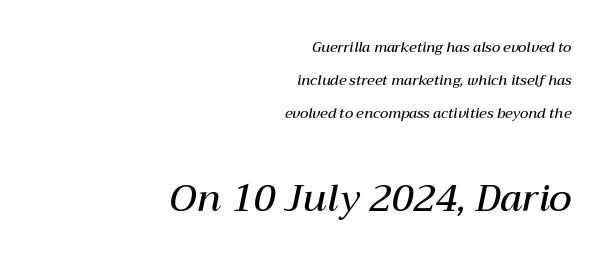
Teacher's note: observe the even right margin — that is flush-right alignment. Here the designer chose a conventional face with non-uniform glyph widths. You could fit nearly another row in the gap between these rows. The rendering applies a slant to the glyphs. The tracking reads as untouched default to a designer's eye.
